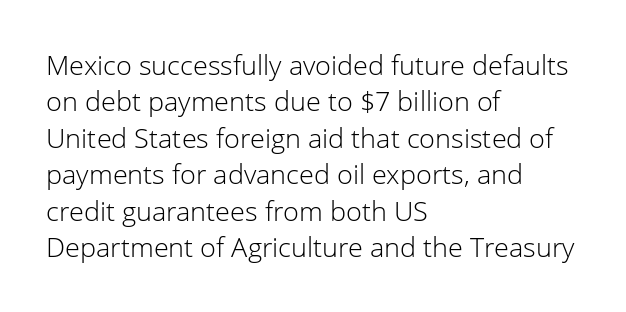
The image shows 27 px text type, upright; set left-aligned, normal line spacing (1.35x), normal letter spacing, not underlined.
